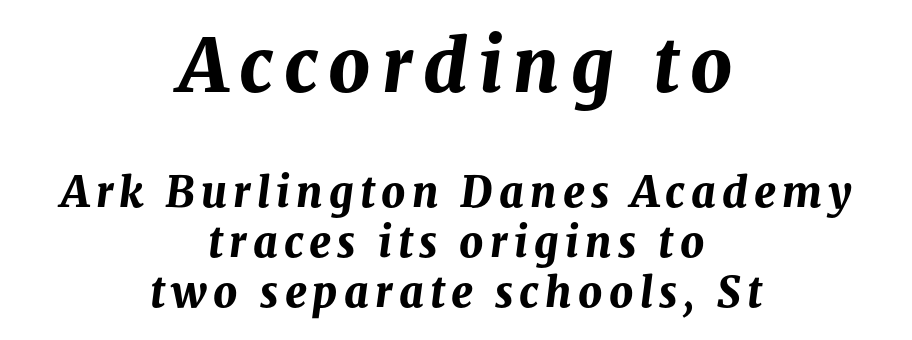
Any mark beneath the type? The region is blank. The face used here has a pronounced slope to its letters. Here the designer chose a conventional face with non-uniform glyph widths. Compared with a flush-left layout, this one balances lines on the center instead.
